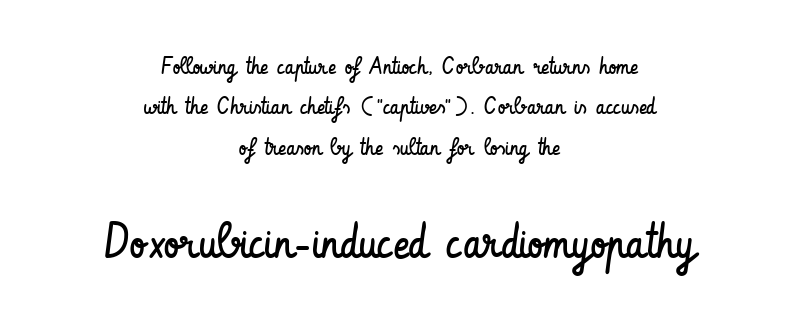
Q: Is the text bold? A: No.
Q: Is the text italic (slanted)? A: No, it is upright.
Q: Is the typeface a serif or a sans-serif typeface? A: Sans-serif.
Q: Is the text underlined? A: No.
Q: How is the paragraph aligned? A: Centered.
Q: Is the spacing between letters normal or unusually wide? A: Normal.
Q: Is the spacing between lines tight, normal or loose? A: Normal.
Q: Which block of text is set in a larger size, the first (top) or the second (bottom)? A: The second (bottom) one.
Q: Width (condensed, normal, or wide)? A: Condensed.
Q: Stroke contrast? A: Low.
Q: x-height? A: Small.
Q: Monospaced? A: No.
